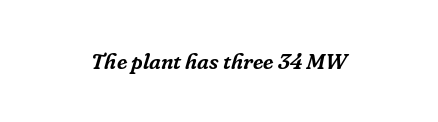
{"italic": "yes", "lean": "right", "slant_degrees": 16, "underline": "no", "align": "center", "letter_spacing": "normal", "letter_spacing_em": 0.0, "glyph_px": 22}
